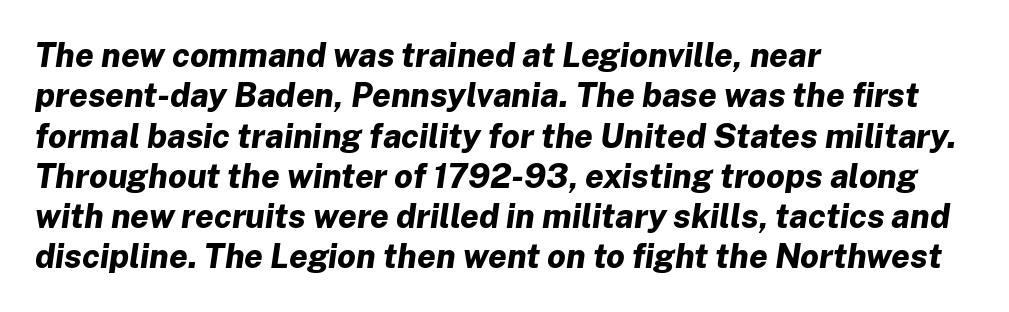
These lines are rendered in a variable-pitch font. The letters sit at their default tracking, neither squeezed nor spread. The words here are not underlined. If you drew a ruler down the left edge, every line would touch it.
